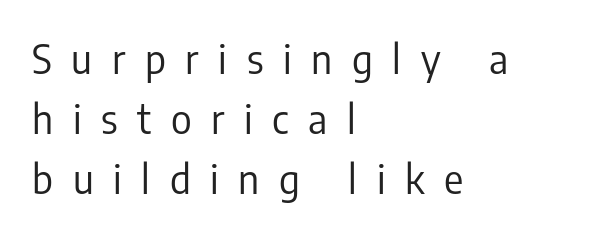
{"serif": "no", "italic": "no", "bold": "no", "weight": "regular", "width": "condensed", "stroke_contrast": "low", "x_height": "medium", "monospaced": "no", "underline": "no", "align": "left", "line_spacing": "normal", "line_spacing_ratio": 1.5, "letter_spacing": "wide", "letter_spacing_em": 0.49, "glyph_px": 40}
